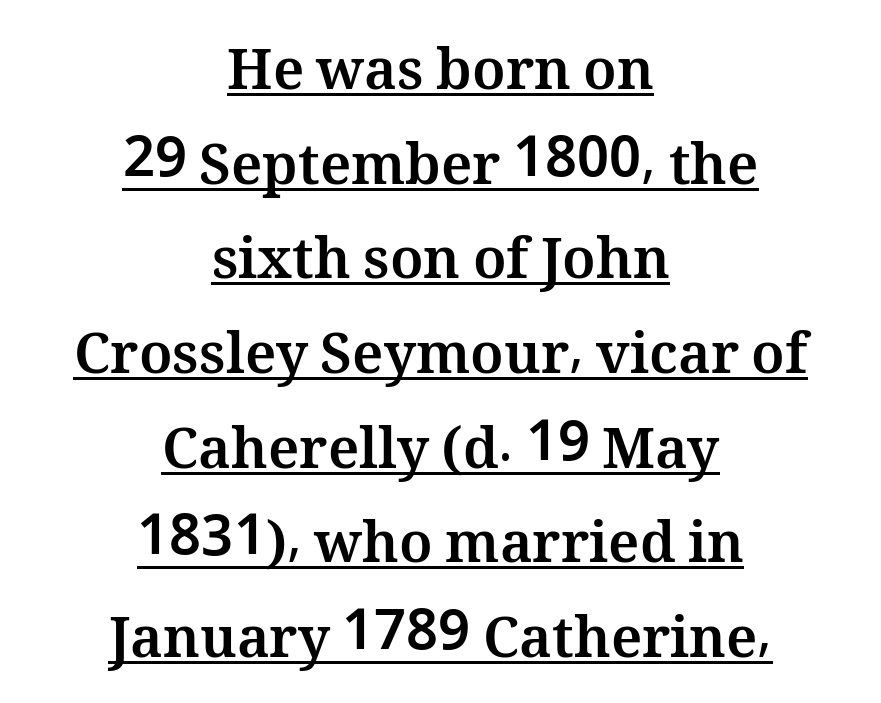
Q: Is the text bold? A: Yes.
Q: Is the text italic (slanted)? A: No, it is upright.
Q: Is the text underlined? A: Yes.
Q: How is the paragraph aligned? A: Centered.
Q: Is the spacing between letters normal or unusually wide? A: Normal.
Q: Is the spacing between lines tight, normal or loose? A: Normal.
Q: Width (condensed, normal, or wide)? A: Normal.
Q: Stroke contrast? A: Medium.
Q: x-height? A: Medium.
Q: Monospaced? A: No.
